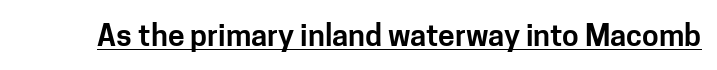
Q: Is the text italic (slanted)? A: No, it is upright.
Q: Is the typeface a serif or a sans-serif typeface? A: Sans-serif.
Q: Is the text underlined? A: Yes.
Q: Is the spacing between letters normal or unusually wide? A: Normal.
Q: Width (condensed, normal, or wide)? A: Normal.
Q: Stroke contrast? A: Low.
Q: x-height? A: Medium.
Q: Monospaced? A: No.
